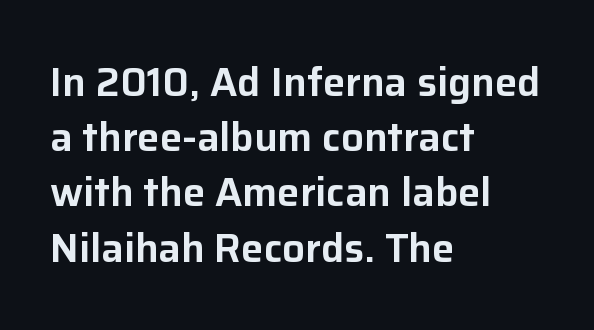
The image shows 40 px sans-serif type, upright; set left-aligned, normal line spacing (1.38x), normal letter spacing, not underlined; low stroke contrast and a medium x-height.
